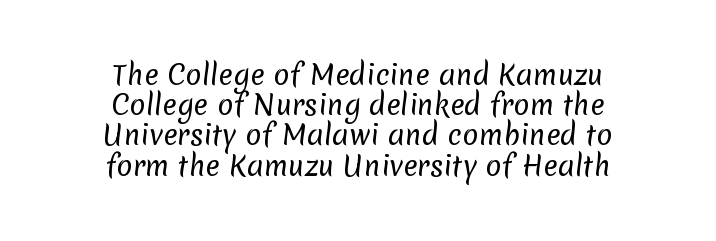
{"bold": "no", "underline": "no", "align": "center", "line_spacing": "tight", "line_spacing_ratio": 1.12, "letter_spacing": "normal", "letter_spacing_em": 0.0, "glyph_px": 27}
